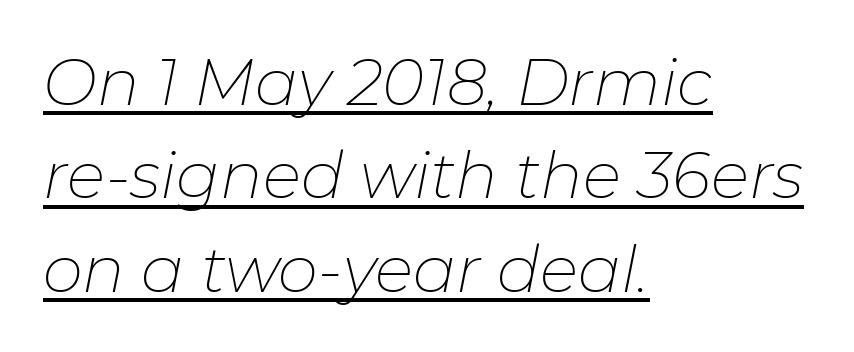
Q: Is the text bold? A: No.
Q: Is the text italic (slanted)? A: Yes, it leans right by about 11 degrees.
Q: Is the text underlined? A: Yes.
Q: How is the paragraph aligned? A: Left-aligned.
Q: Is the spacing between letters normal or unusually wide? A: Normal.
Q: Is the spacing between lines tight, normal or loose? A: Normal.
Q: Width (condensed, normal, or wide)? A: Normal.
Q: Stroke contrast? A: Low.
Q: x-height? A: Medium.
Q: Monospaced? A: No.
